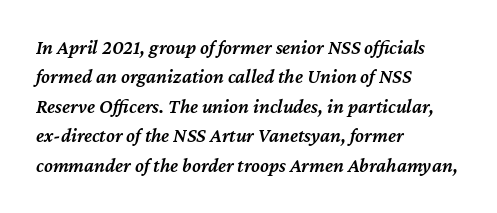
{"italic": "yes", "lean": "right", "slant_degrees": 12, "bold": "semi", "underline": "no", "align": "left", "line_spacing": "normal", "line_spacing_ratio": 1.47, "letter_spacing": "normal", "letter_spacing_em": 0.0, "glyph_px": 20}
